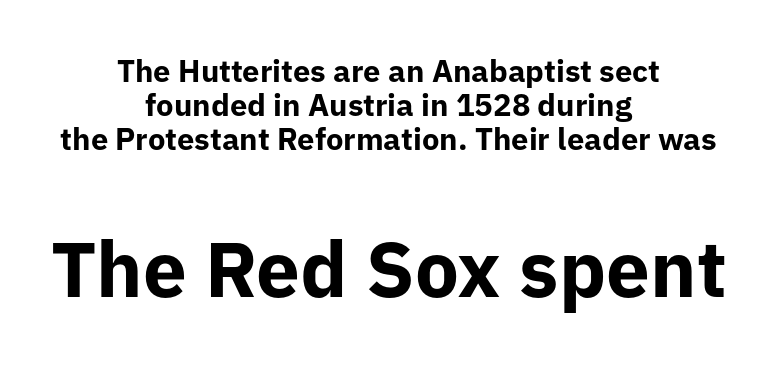
The font is running at its bold setting. Vertical spacing — tight. Character widths vary here, with narrow letters taking less room than wide ones. Letters rest on an invisible, unmarked baseline.
